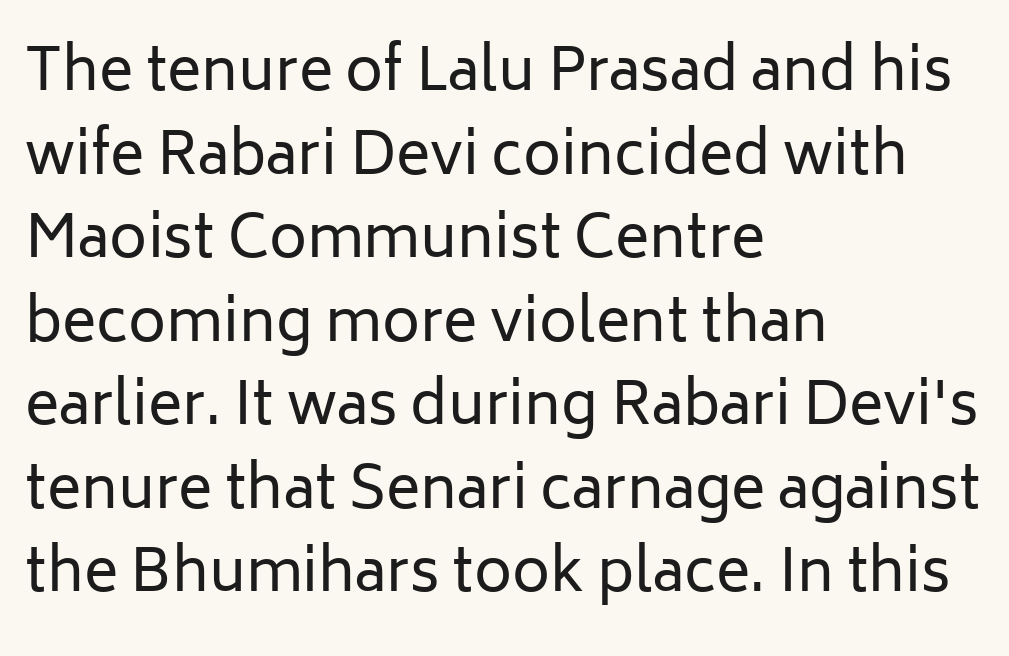
{"serif": "no", "italic": "no", "bold": "no", "weight": "regular", "width": "normal", "stroke_contrast": "low", "x_height": "medium", "monospaced": "no", "underline": "no", "align": "left", "line_spacing": "normal", "line_spacing_ratio": 1.44, "letter_spacing": "normal", "letter_spacing_em": 0.0, "glyph_px": 58}
